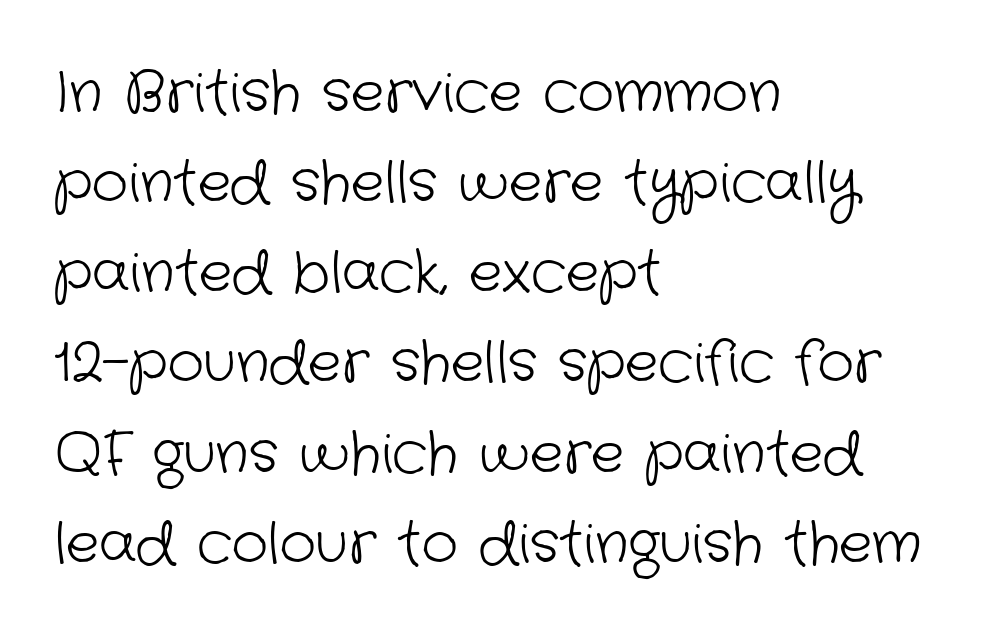
Spacing verdict: proportional, widths tailored to each character. Line starts are locked; line ends wander. The strokes are not fattened; the text isn't bold. Successive baselines arrive at the customary interval.
